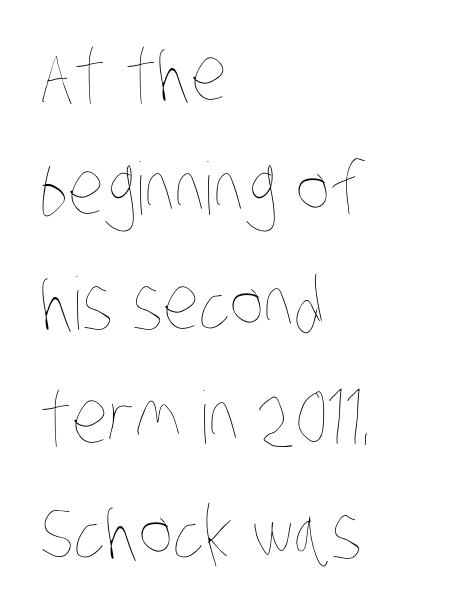
Short note: letters normally spaced. How would I describe the line gaps? Plain and ordinary. This sample has the flowing, uneven cadence of proportional lettering. No extra ink here — the face is not bold.
